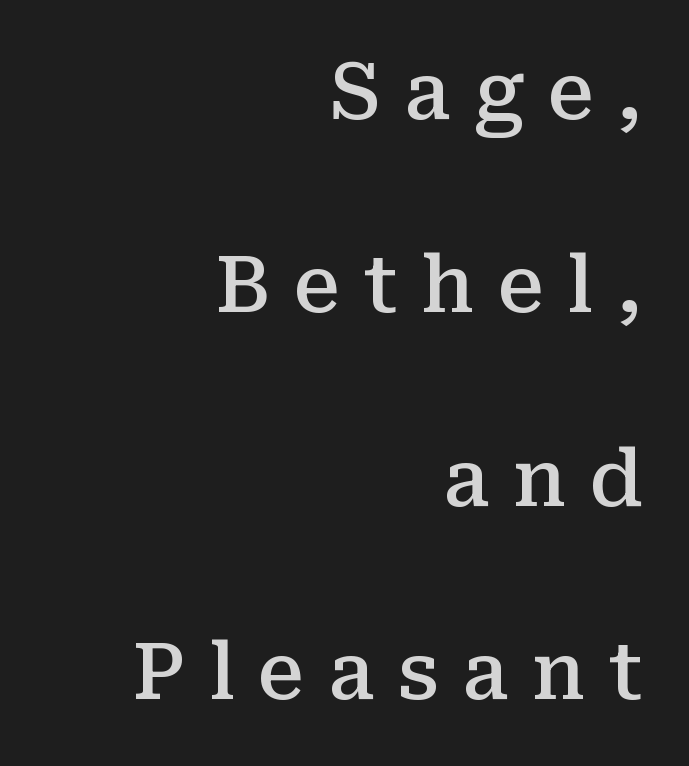
{"serif": "yes", "italic": "no", "bold": "semi", "weight": "semibold", "width": "normal", "stroke_contrast": "medium", "x_height": "medium", "monospaced": "no", "underline": "no", "align": "right", "line_spacing": "loose", "line_spacing_ratio": 2.48, "letter_spacing": "wide", "letter_spacing_em": 0.3, "glyph_px": 78}
